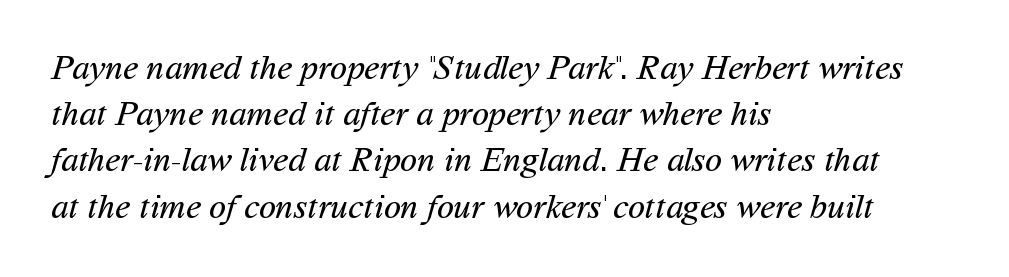
Q: Is the text bold? A: No.
Q: Is the typeface a serif or a sans-serif typeface? A: Sans-serif.
Q: Is the text underlined? A: No.
Q: How is the paragraph aligned? A: Left-aligned.
Q: Is the spacing between letters normal or unusually wide? A: Normal.
Q: Is the spacing between lines tight, normal or loose? A: Normal.
Q: Width (condensed, normal, or wide)? A: Normal.
Q: Stroke contrast? A: Medium.
Q: x-height? A: Medium.
Q: Monospaced? A: No.
